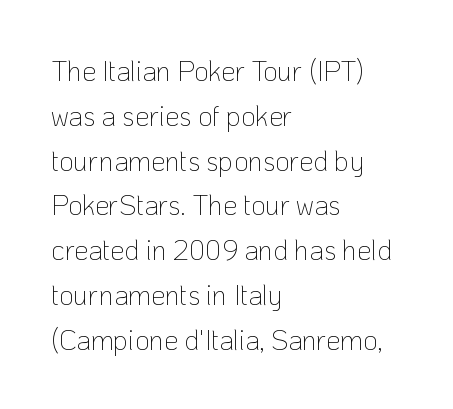
Check where the strokes stop: nothing finishes them off — pure sans. Each line starts at the same left margin while the right side varies. Students, observe: this is what conventionally led text looks like. The string is rendered with underlining switched off.
